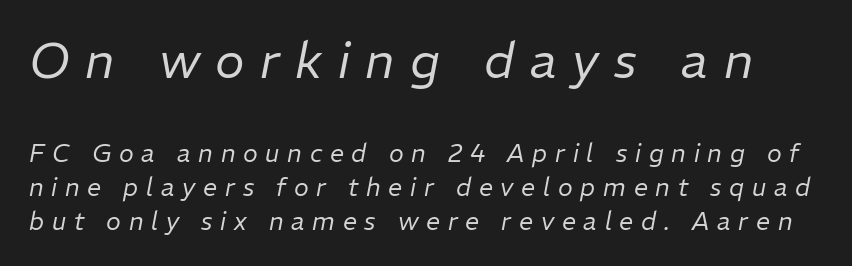
The image shows 50 px regular-weight type, italic (leaning right); set normal line spacing (1.36x), unusually wide letter spacing (+0.31 em), not underlined; the first (top) block is 2.0x larger; low stroke contrast and a medium x-height.
